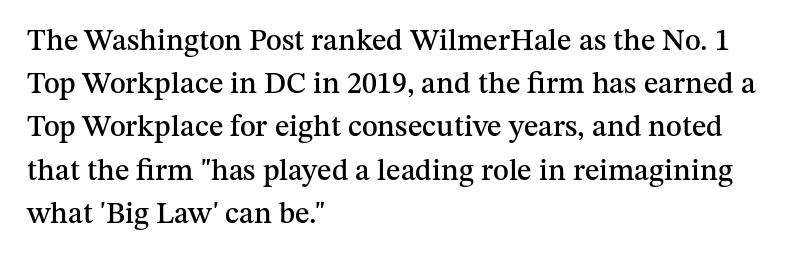
Q: Is the text italic (slanted)? A: No, it is upright.
Q: Is the typeface a serif or a sans-serif typeface? A: Serif.
Q: Is the text underlined? A: No.
Q: How is the paragraph aligned? A: Left-aligned.
Q: Is the spacing between letters normal or unusually wide? A: Normal.
Q: Is the spacing between lines tight, normal or loose? A: Normal.
Q: Width (condensed, normal, or wide)? A: Normal.
Q: Stroke contrast? A: Medium.
Q: x-height? A: Medium.
Q: Monospaced? A: No.
